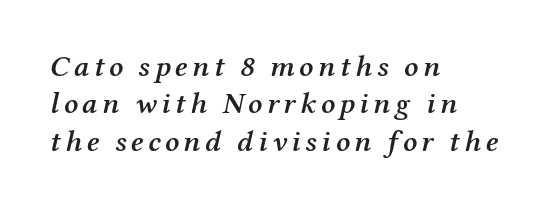
{"serif": "yes", "italic": "yes", "lean": "right", "slant_degrees": 12, "bold": "semi", "weight": "semibold", "width": "normal", "stroke_contrast": "medium", "x_height": "medium", "monospaced": "no", "underline": "no", "align": "left", "line_spacing": "normal", "line_spacing_ratio": 1.25, "glyph_px": 30}
